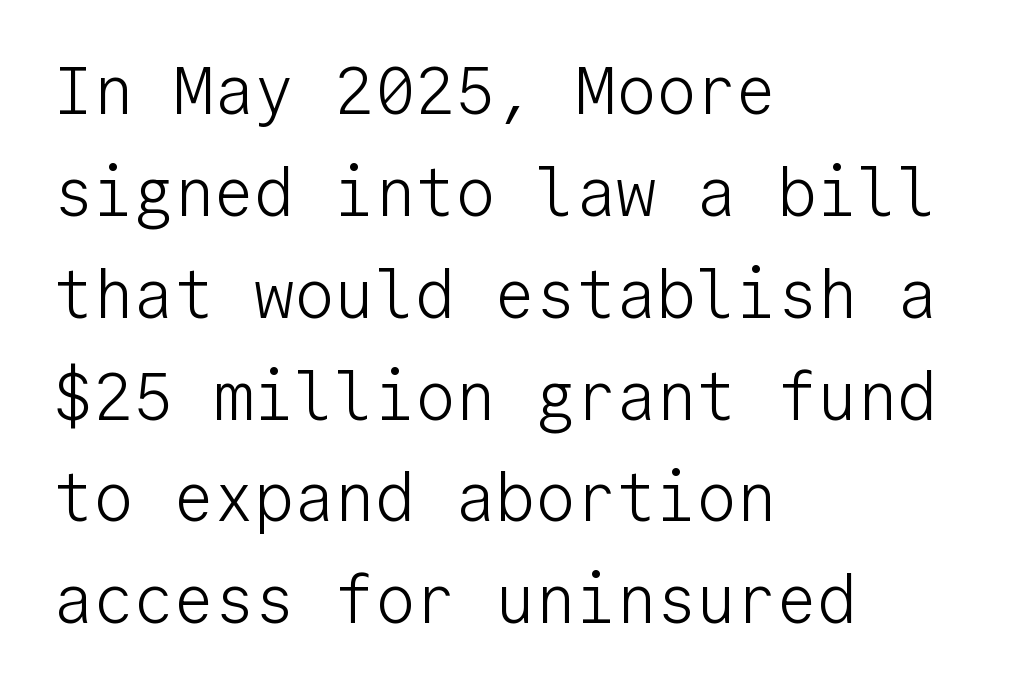
The image shows 67 px light sans-serif type, upright, monospaced; set left-aligned, normal line spacing (1.52x), normal letter spacing, not underlined; low stroke contrast and a medium x-height.
